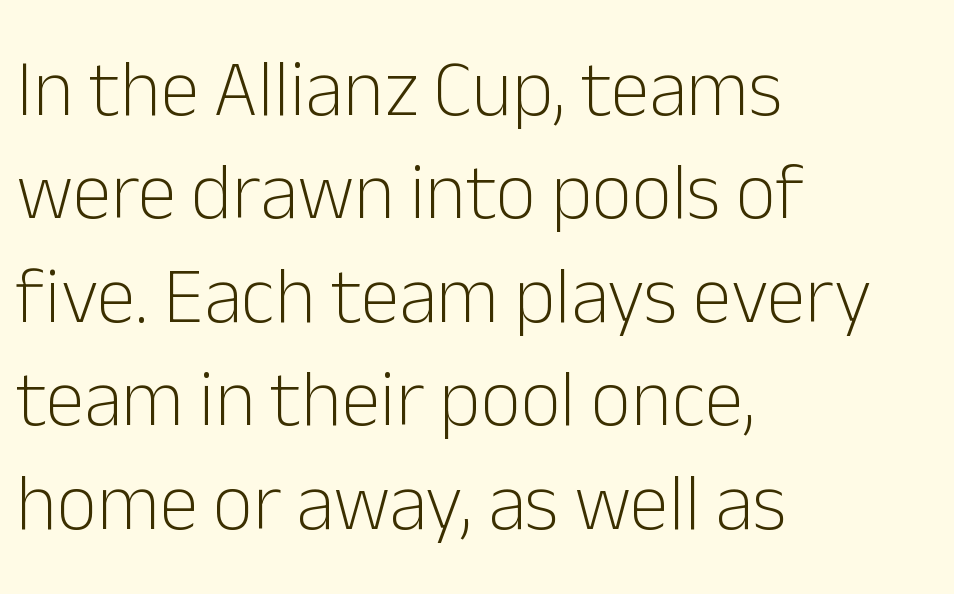
{"serif": "no", "italic": "no", "bold": "no", "weight": "light", "width": "normal", "stroke_contrast": "low", "x_height": "medium", "monospaced": "no", "underline": "no", "align": "left", "line_spacing": "normal", "line_spacing_ratio": 1.31, "letter_spacing": "normal", "letter_spacing_em": 0.0, "glyph_px": 79}
